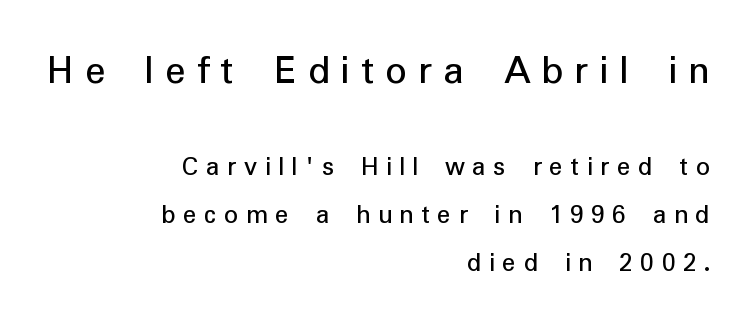
Q: Is the text bold? A: No.
Q: Is the text italic (slanted)? A: No, it is upright.
Q: Is the typeface a serif or a sans-serif typeface? A: Sans-serif.
Q: Is the text underlined? A: No.
Q: How is the paragraph aligned? A: Right-aligned.
Q: Is the spacing between letters normal or unusually wide? A: Unusually wide.
Q: Which block of text is set in a larger size, the first (top) or the second (bottom)? A: The first (top) one.
Q: Width (condensed, normal, or wide)? A: Normal.
Q: Stroke contrast? A: Low.
Q: x-height? A: Medium.
Q: Monospaced? A: No.
